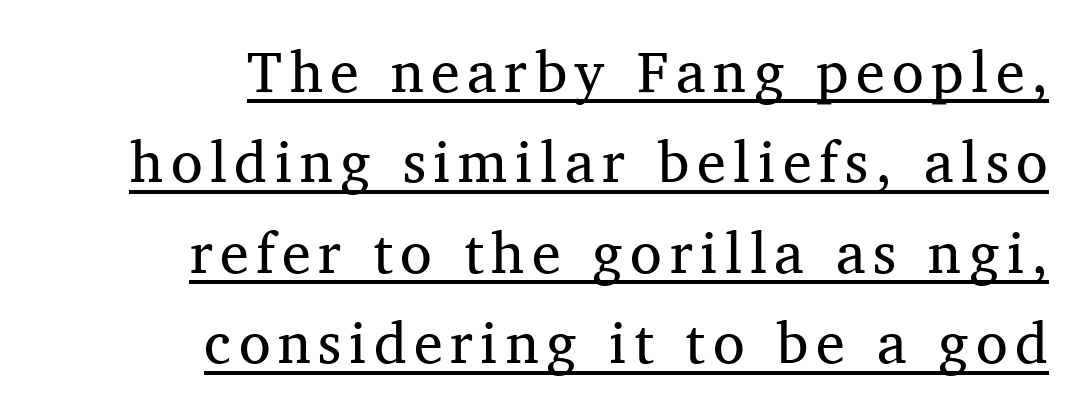
Q: Is the text bold? A: No.
Q: Is the text italic (slanted)? A: No, it is upright.
Q: Is the typeface a serif or a sans-serif typeface? A: Serif.
Q: Is the text underlined? A: Yes.
Q: How is the paragraph aligned? A: Right-aligned.
Q: Is the spacing between lines tight, normal or loose? A: Normal.
Q: Width (condensed, normal, or wide)? A: Normal.
Q: Stroke contrast? A: Medium.
Q: x-height? A: Medium.
Q: Monospaced? A: No.
